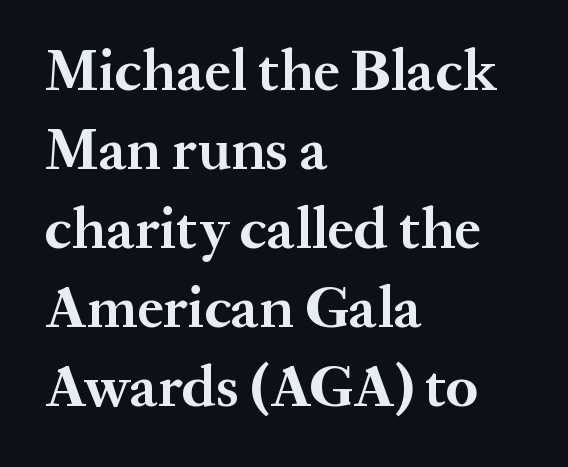
{"serif": "yes", "italic": "no", "bold": "yes", "weight": "bold", "width": "normal", "stroke_contrast": "medium", "x_height": "medium", "monospaced": "no", "underline": "no", "align": "left", "line_spacing": "normal", "line_spacing_ratio": 1.34, "letter_spacing": "normal", "letter_spacing_em": 0.0, "glyph_px": 59}
